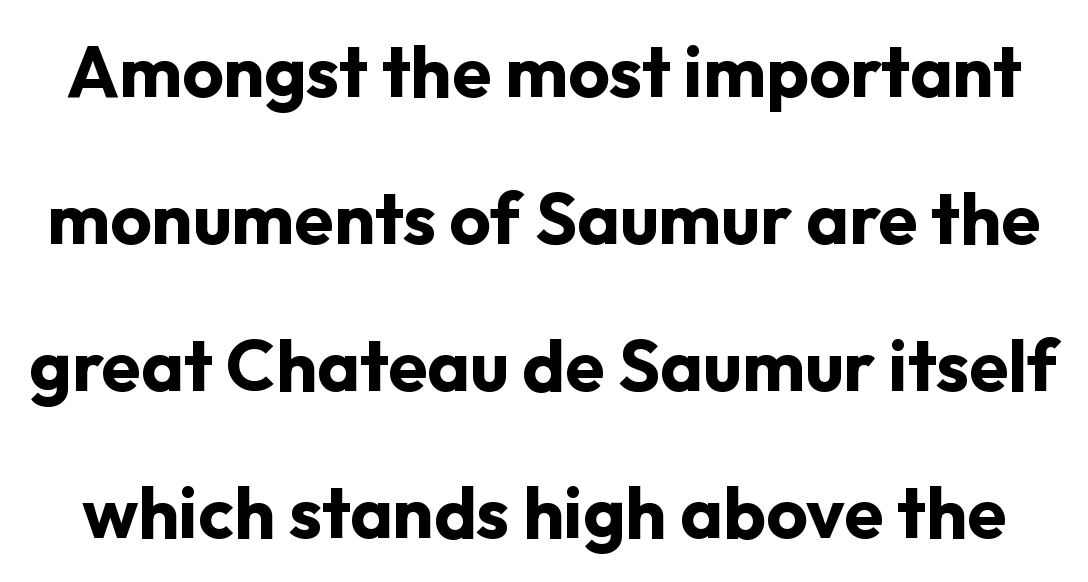
{"serif": "no", "italic": "no", "bold": "yes", "weight": "bold", "width": "normal", "stroke_contrast": "low", "x_height": "medium", "monospaced": "no", "underline": "no", "line_spacing": "loose", "line_spacing_ratio": 2.04, "letter_spacing": "normal", "letter_spacing_em": 0.0, "glyph_px": 72}
